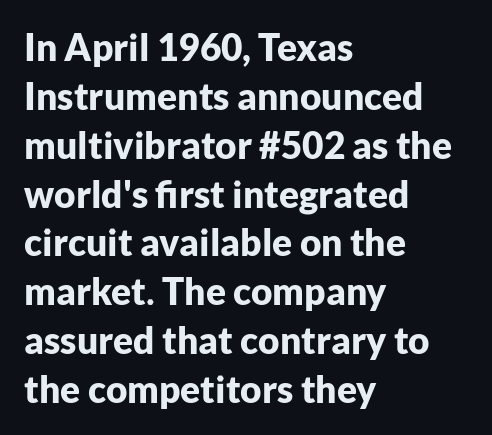
Q: Is the text bold? A: Yes.
Q: Is the text italic (slanted)? A: No, it is upright.
Q: Is the typeface a serif or a sans-serif typeface? A: Sans-serif.
Q: Is the text underlined? A: No.
Q: How is the paragraph aligned? A: Left-aligned.
Q: Is the spacing between letters normal or unusually wide? A: Normal.
Q: Is the spacing between lines tight, normal or loose? A: Normal.
Q: Width (condensed, normal, or wide)? A: Normal.
Q: Stroke contrast? A: Low.
Q: x-height? A: Medium.
Q: Monospaced? A: No.
